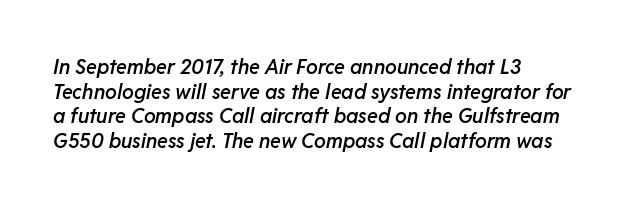
{"italic": "yes", "lean": "right", "slant_degrees": 11, "bold": "semi", "underline": "no", "align": "left", "line_spacing_ratio": 1.23, "letter_spacing": "normal", "letter_spacing_em": 0.0, "glyph_px": 20}
